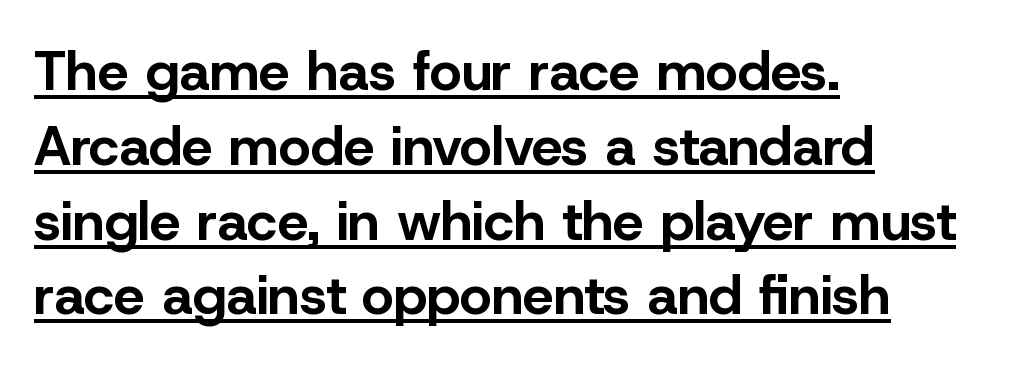
Proportional: the letters do not fall into vertical columns. Do the letters lean? They stand straight. A typographer would call this underscored text. Regarding leading, the lines here are spaced in the standard way. Is the type bold? Yes — the strokes are clearly thick and heavy.
